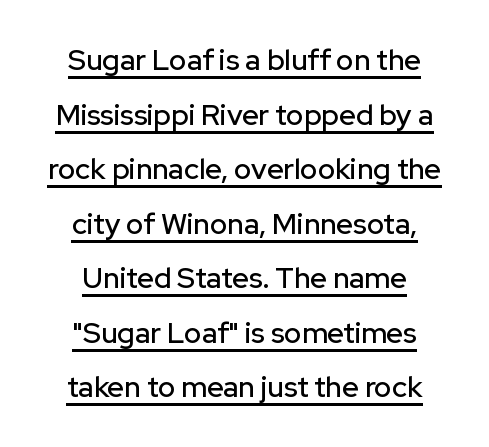
Q: Is the text italic (slanted)? A: No, it is upright.
Q: Is the typeface a serif or a sans-serif typeface? A: Sans-serif.
Q: Is the text underlined? A: Yes.
Q: How is the paragraph aligned? A: Centered.
Q: Is the spacing between letters normal or unusually wide? A: Normal.
Q: Width (condensed, normal, or wide)? A: Normal.
Q: Stroke contrast? A: Low.
Q: x-height? A: Medium.
Q: Monospaced? A: No.
